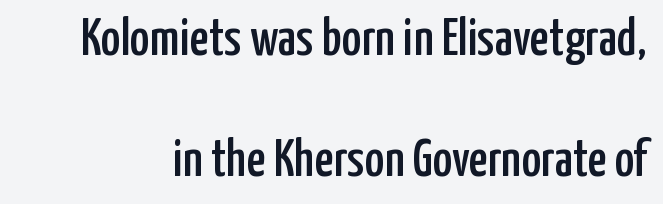
Q: Is the text italic (slanted)? A: No, it is upright.
Q: Is the typeface a serif or a sans-serif typeface? A: Sans-serif.
Q: Is the text underlined? A: No.
Q: Is the spacing between letters normal or unusually wide? A: Normal.
Q: Is the spacing between lines tight, normal or loose? A: Loose.
Q: Width (condensed, normal, or wide)? A: Condensed.
Q: Stroke contrast? A: Low.
Q: x-height? A: Medium.
Q: Monospaced? A: No.
